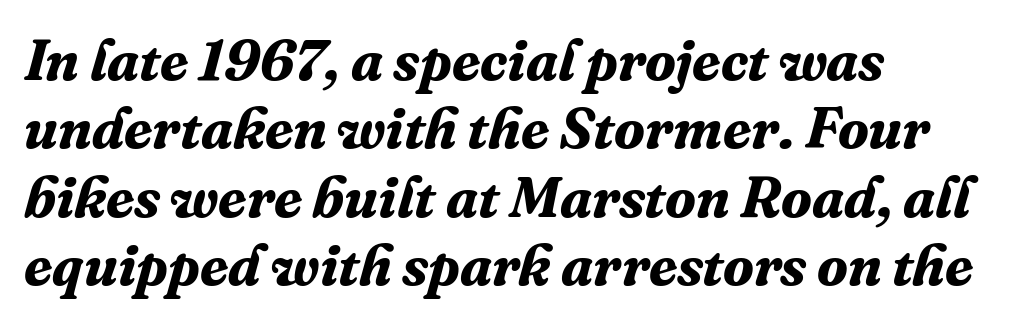
{"serif": "yes", "italic": "yes", "lean": "right", "slant_degrees": 16, "bold": "yes", "weight": "bold", "width": "normal", "stroke_contrast": "medium", "x_height": "medium", "monospaced": "no", "underline": "no", "align": "left", "line_spacing_ratio": 1.2, "letter_spacing": "normal", "letter_spacing_em": 0.0, "glyph_px": 57}
